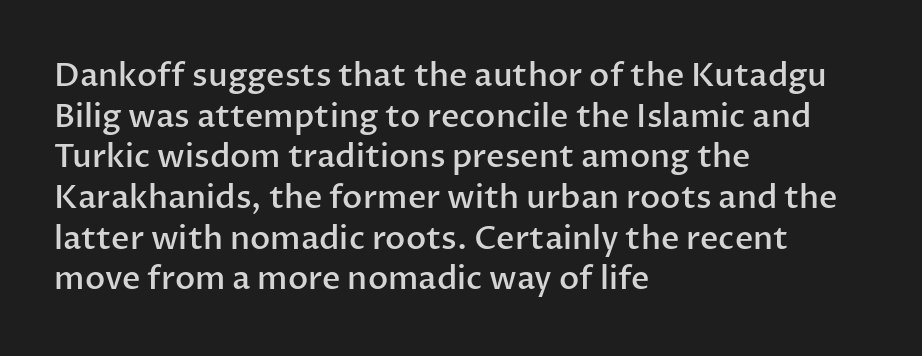
{"serif": "no", "italic": "no", "bold": "semi", "weight": "semibold", "width": "normal", "stroke_contrast": "low", "x_height": "medium", "monospaced": "no", "underline": "no", "align": "left", "line_spacing": "normal", "line_spacing_ratio": 1.27, "letter_spacing": "normal", "letter_spacing_em": 0.0, "glyph_px": 32}
